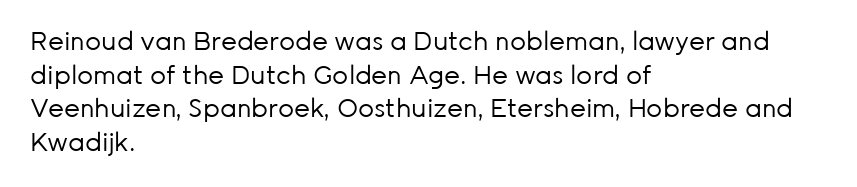
Q: Is the text bold? A: No.
Q: Is the text italic (slanted)? A: No, it is upright.
Q: Is the text underlined? A: No.
Q: How is the paragraph aligned? A: Left-aligned.
Q: Is the spacing between letters normal or unusually wide? A: Normal.
Q: Is the spacing between lines tight, normal or loose? A: Normal.
